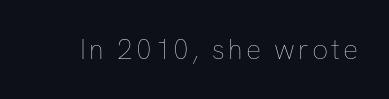
{"italic": "no", "bold": "no", "weight": "thin", "width": "normal", "stroke_contrast": "low", "x_height": "medium", "monospaced": "no", "underline": "no", "glyph_px": 28}
